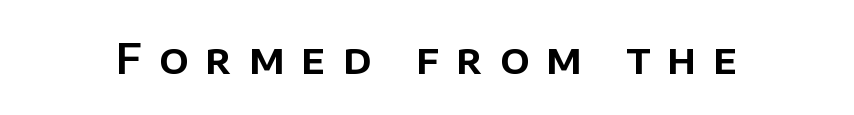
Each letter keeps its own natural width here, so spacing adapts to shape. Tracking value appears strongly positive — letters spread wide. Look at the bottom of the vertical strokes: they stop flat, with no serifs. Tall strokes in this sample are plumb rather than angled. Check the space under the baseline: it is left empty.
